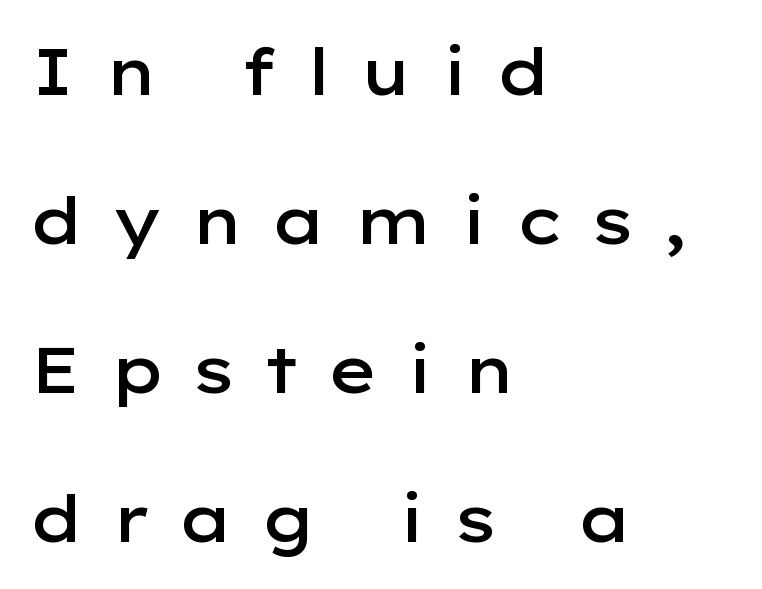
The image shows 65 px semibold, wide sans-serif type, upright; set left-aligned, loose line spacing (2.29x), unusually wide letter spacing (+0.42 em), not underlined; low stroke contrast and a medium x-height.
